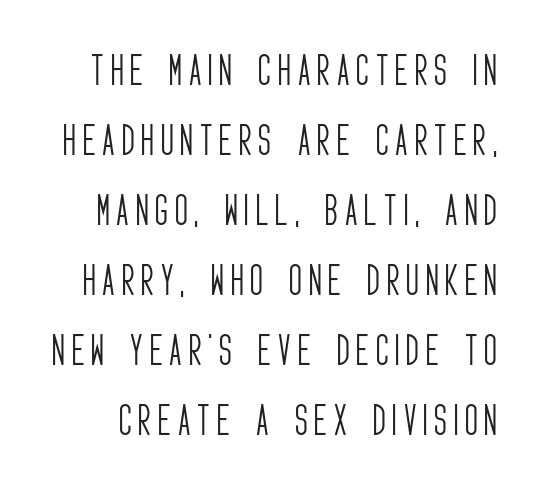
The image shows 35 px light, condensed sans-serif type, upright; set loose line spacing (2.0x), unusually wide letter spacing (+0.2 em), not underlined; low stroke contrast and a large x-height.
